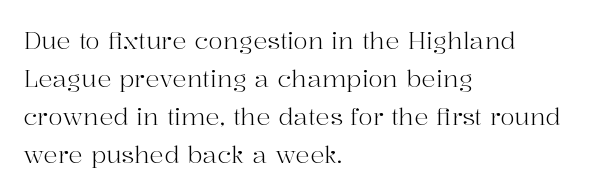
Caption: standard tracking, unaltered. How would I describe the line gaps? Plain and ordinary. Notice how the stems are strictly vertical — no italics here. The typeface has the unassuming heft of standard copy or less. The lines are quadded left.
